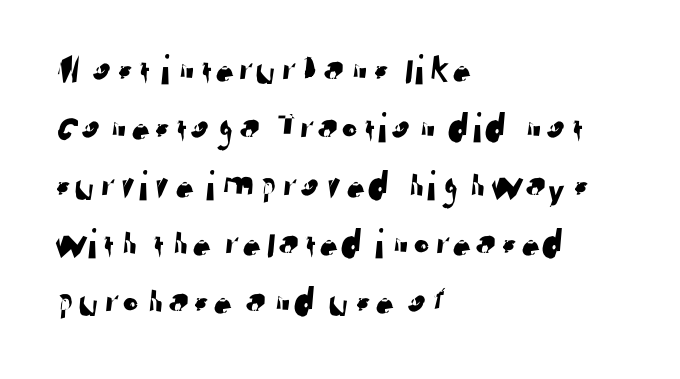
Q: Is the typeface a serif or a sans-serif typeface? A: Sans-serif.
Q: Is the text underlined? A: No.
Q: How is the paragraph aligned? A: Left-aligned.
Q: Is the spacing between letters normal or unusually wide? A: Normal.
Q: Is the spacing between lines tight, normal or loose? A: Normal.
Q: Width (condensed, normal, or wide)? A: Normal.
Q: Stroke contrast? A: Low.
Q: x-height? A: Medium.
Q: Monospaced? A: No.
